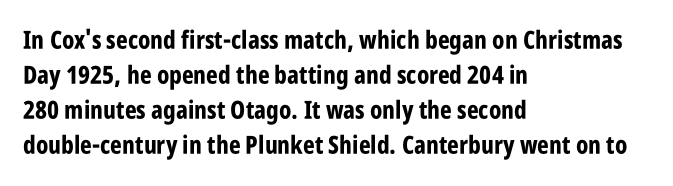
{"italic": "no", "bold": "yes", "underline": "no", "align": "left", "line_spacing": "normal", "line_spacing_ratio": 1.4, "letter_spacing": "normal", "letter_spacing_em": 0.0, "glyph_px": 25}
